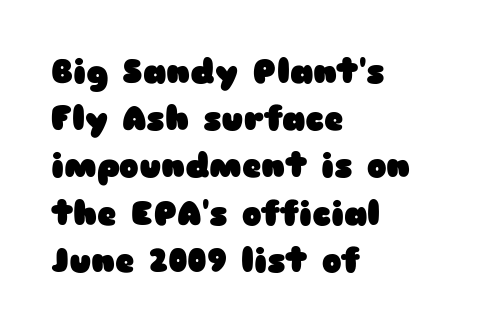
Q: Is the text bold? A: Yes.
Q: Is the text italic (slanted)? A: No, it is upright.
Q: Is the typeface a serif or a sans-serif typeface? A: Sans-serif.
Q: Is the text underlined? A: No.
Q: How is the paragraph aligned? A: Left-aligned.
Q: Is the spacing between letters normal or unusually wide? A: Normal.
Q: Is the spacing between lines tight, normal or loose? A: Normal.
Q: Width (condensed, normal, or wide)? A: Wide.
Q: Stroke contrast? A: Low.
Q: x-height? A: Medium.
Q: Monospaced? A: No.
